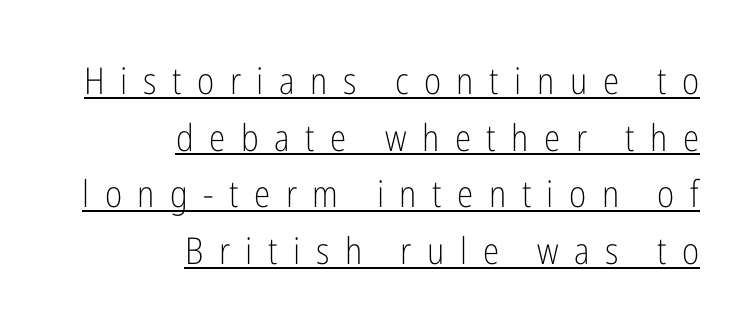
Line ends are locked; line starts wander. Regular leading. Note: no serifs on the glyphs. Characters follow at a spacing far wider than the type designer built in. You could not count columns in this text — the font is proportionally spaced. The rendered words wear a rule along their underside.
